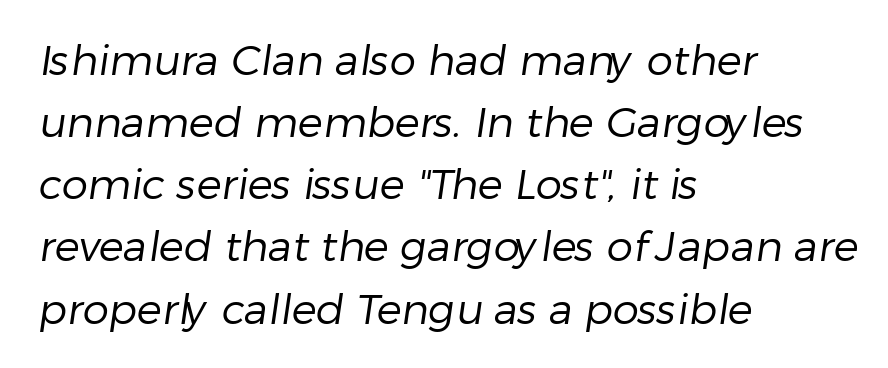
{"serif": "no", "bold": "no", "weight": "regular", "width": "normal", "stroke_contrast": "low", "x_height": "medium", "monospaced": "no", "underline": "no", "align": "left", "line_spacing": "normal", "line_spacing_ratio": 1.48, "letter_spacing": "normal", "letter_spacing_em": 0.0, "glyph_px": 42}
